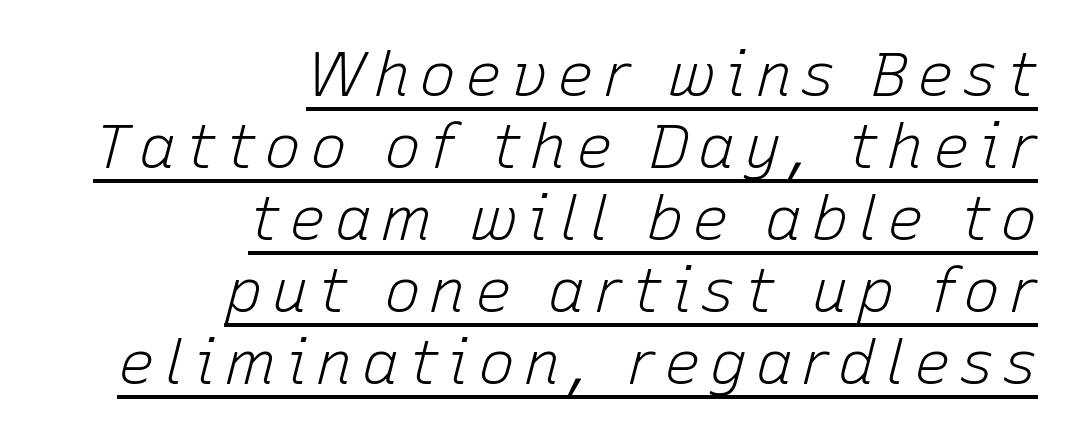
Q: Is the text bold? A: No.
Q: Is the text italic (slanted)? A: Yes, it leans right by about 15 degrees.
Q: Is the text underlined? A: Yes.
Q: How is the paragraph aligned? A: Right-aligned.
Q: Width (condensed, normal, or wide)? A: Normal.
Q: Stroke contrast? A: Low.
Q: x-height? A: Medium.
Q: Monospaced? A: No.
